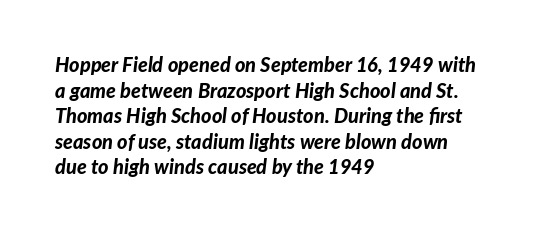
{"italic": "yes", "lean": "right", "slant_degrees": 7, "bold": "yes", "underline": "no", "align": "left", "line_spacing": "normal", "line_spacing_ratio": 1.28, "letter_spacing": "normal", "letter_spacing_em": 0.0, "glyph_px": 20}
